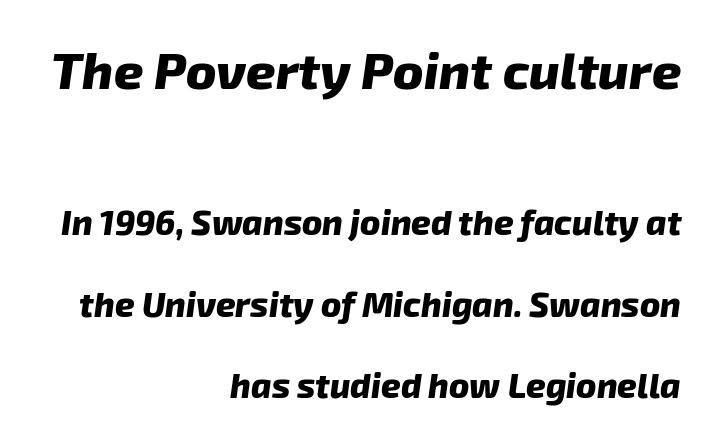
The image shows 51 px heavy type, italic (leaning right); set right-aligned, loose line spacing (2.4x), normal letter spacing, not underlined; the first (top) block is 1.5x larger; low stroke contrast and a medium x-height.
